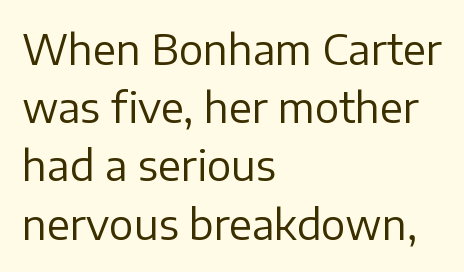
{"serif": "no", "italic": "no", "bold": "no", "weight": "regular", "width": "normal", "stroke_contrast": "low", "x_height": "medium", "monospaced": "no", "underline": "no", "align": "left", "line_spacing": "normal", "line_spacing_ratio": 1.42, "letter_spacing": "normal", "letter_spacing_em": 0.0, "glyph_px": 41}
